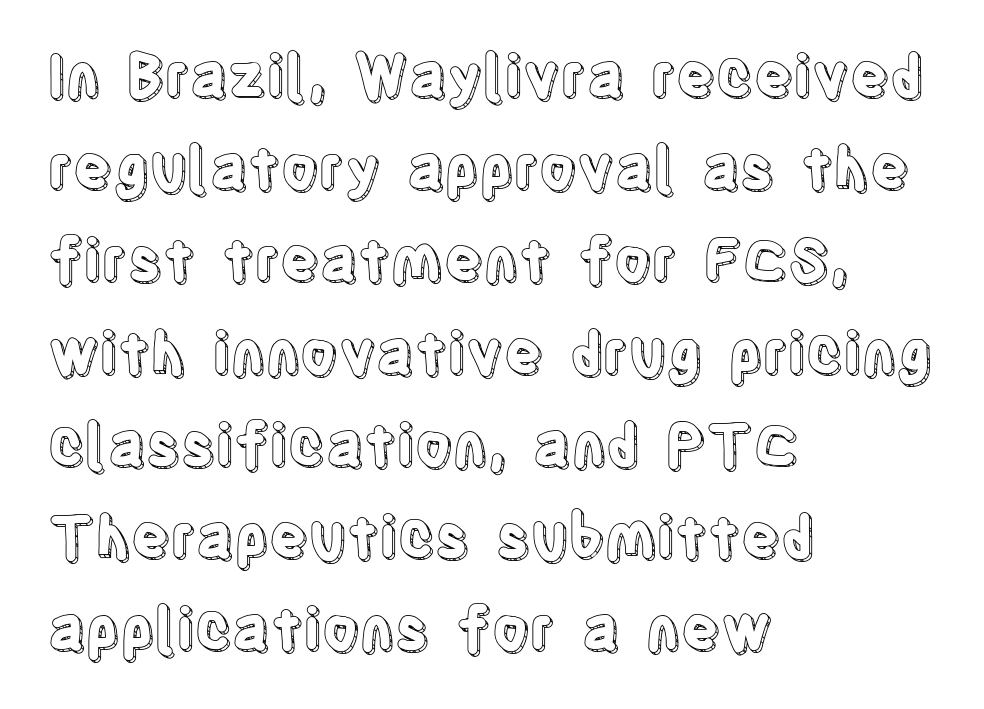
{"italic": "no", "width": "condensed", "x_height": "large", "monospaced": "no", "underline": "no", "align": "left", "line_spacing": "normal", "line_spacing_ratio": 1.59, "letter_spacing": "normal", "letter_spacing_em": 0.0, "glyph_px": 58}
